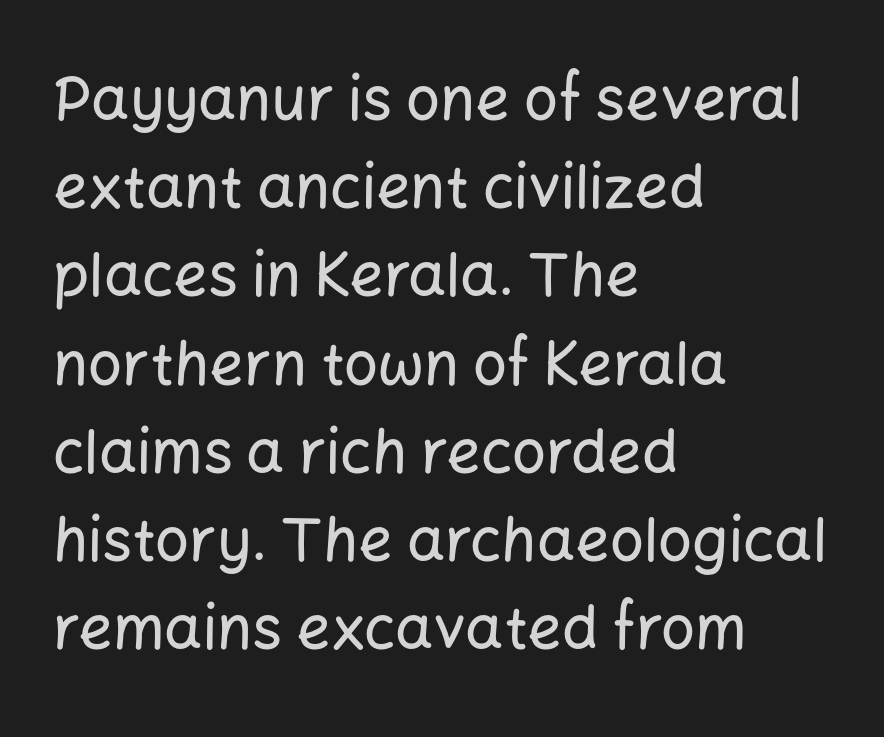
The image shows 60 px sans-serif type, upright; set left-aligned, normal line spacing (1.47x), normal letter spacing, not underlined; low stroke contrast and a medium x-height.
